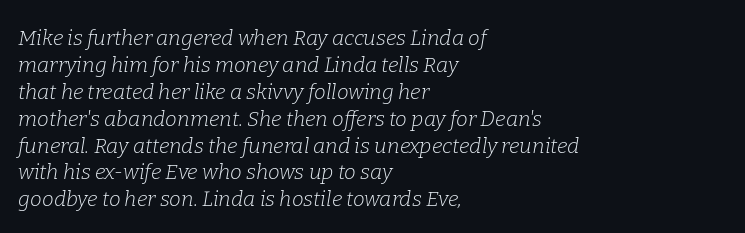
{"italic": "yes", "lean": "right", "slant_degrees": 9, "bold": "no", "underline": "no", "align": "left", "line_spacing": "normal", "line_spacing_ratio": 1.28, "letter_spacing": "normal", "letter_spacing_em": 0.0, "glyph_px": 21}
